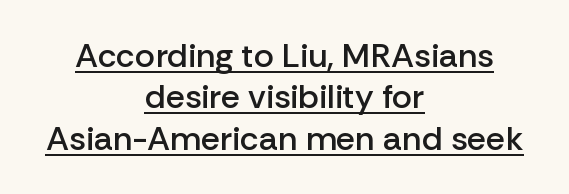
The image shows 34 px semibold sans-serif type, upright; set centered, line spacing 1.22x, normal letter spacing, underlined; low stroke contrast and a medium x-height.
